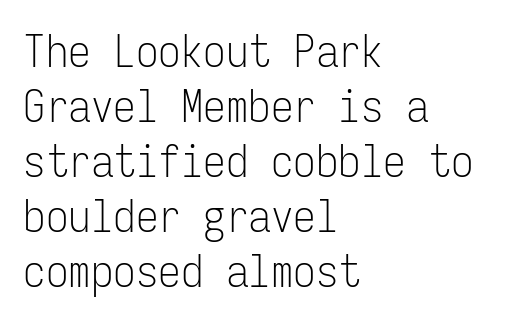
The typography opts for an upright posture over an oblique one. The letters march in equal steps, a hallmark of fixed-pitch type. The type is set solid horizontally, with unmodified tracking. No feet cap the strokes, marking this as sans-serif type. The text block is weighted toward the left margin, trailing off unevenly rightward.
